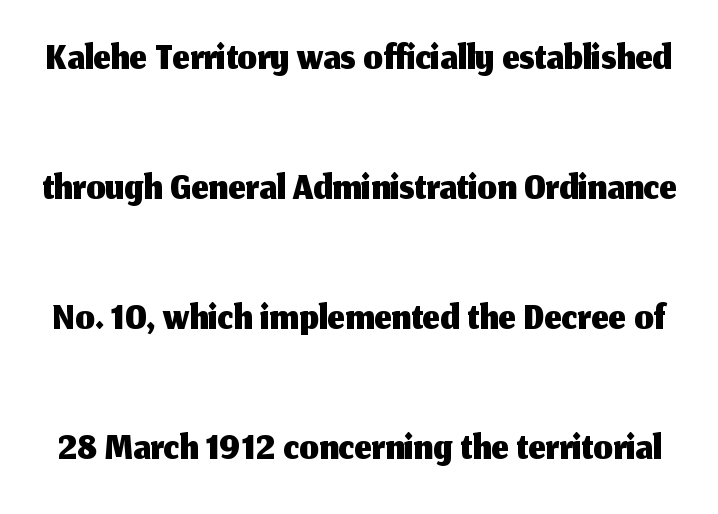
Vertical spacing — loose. Inter-character spacing is left at the font's built-in metrics. Note the varied advance widths — an 'i' is clearly narrower than an 'm'. Stroke terminals: plain, sans-serif. The space beneath each line is pristine and unruled. Tall strokes in this sample are plumb rather than angled.
